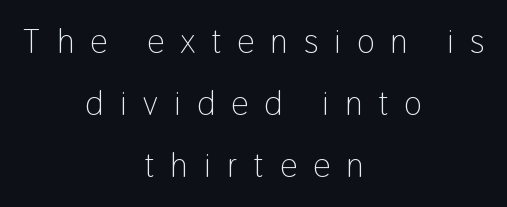
{"serif": "no", "italic": "no", "bold": "no", "weight": "light", "width": "condensed", "stroke_contrast": "low", "x_height": "medium", "monospaced": "no", "underline": "no", "align": "center", "line_spacing_ratio": 1.83, "letter_spacing": "wide", "letter_spacing_em": 0.48, "glyph_px": 34}
